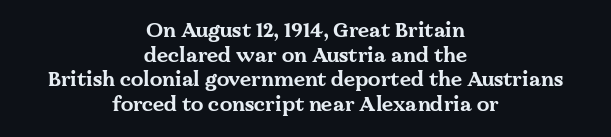
The image shows 20 px bold type, upright; set centered, line spacing 1.23x, normal letter spacing, not underlined.
